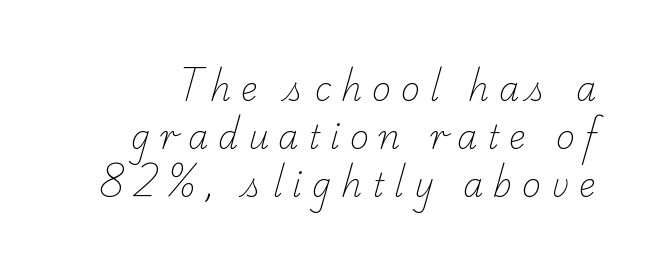
Q: Is the text bold? A: No.
Q: Is the typeface a serif or a sans-serif typeface? A: Serif.
Q: Is the text underlined? A: No.
Q: Is the spacing between letters normal or unusually wide? A: Unusually wide.
Q: Is the spacing between lines tight, normal or loose? A: Normal.
Q: Width (condensed, normal, or wide)? A: Normal.
Q: Stroke contrast? A: Low.
Q: x-height? A: Small.
Q: Monospaced? A: No.
